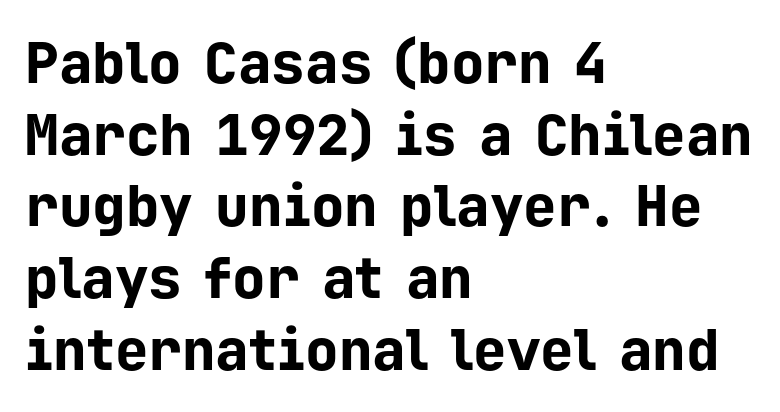
Q: Is the text bold? A: Yes.
Q: Is the text italic (slanted)? A: No, it is upright.
Q: Is the typeface a serif or a sans-serif typeface? A: Sans-serif.
Q: Is the text underlined? A: No.
Q: How is the paragraph aligned? A: Left-aligned.
Q: Is the spacing between letters normal or unusually wide? A: Normal.
Q: Is the spacing between lines tight, normal or loose? A: Normal.
Q: Width (condensed, normal, or wide)? A: Normal.
Q: Stroke contrast? A: Low.
Q: x-height? A: Medium.
Q: Monospaced? A: Yes.
